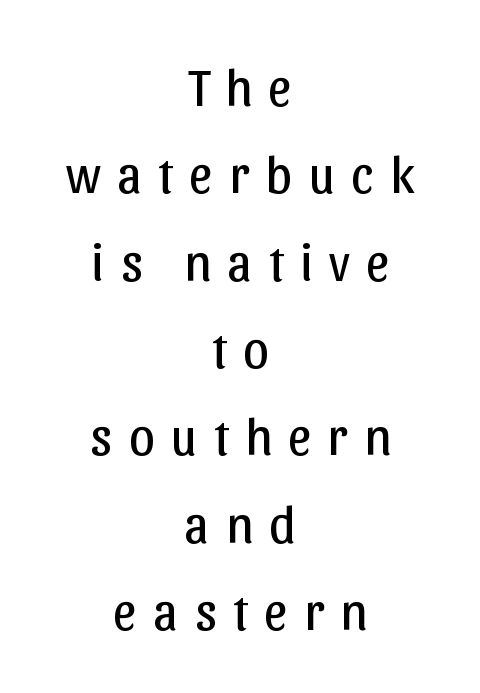
{"serif": "no", "italic": "no", "bold": "no", "weight": "regular", "width": "normal", "stroke_contrast": "low", "x_height": "medium", "monospaced": "no", "underline": "no", "align": "center", "line_spacing": "normal", "line_spacing_ratio": 1.68, "letter_spacing": "wide", "letter_spacing_em": 0.31, "glyph_px": 52}
